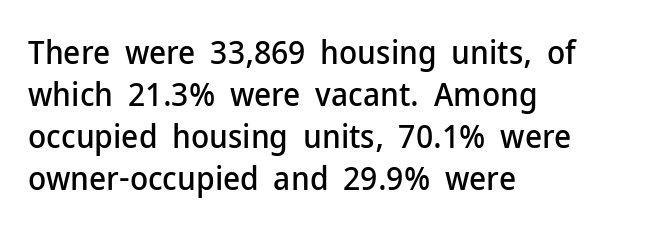
A typesetter would label this face a sans. Horizontal bands of white between lines are of average thickness. Here the designer chose a conventional face with non-uniform glyph widths. Characters remain perfectly vertical along every line. Line beginnings align vertically; line endings do not.
